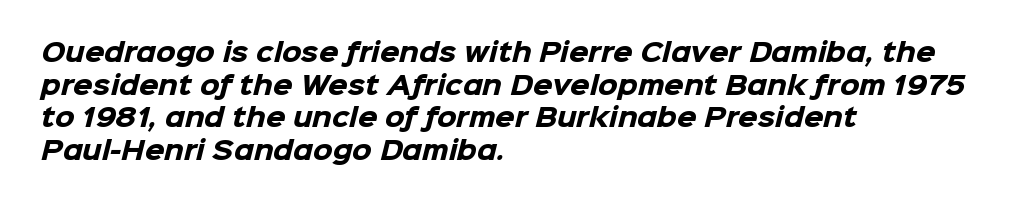
Letter spacing: default. The font is running at its bold setting. The rows are spaced the way most documents space them. Only glyphs here, with clear space below each row.
